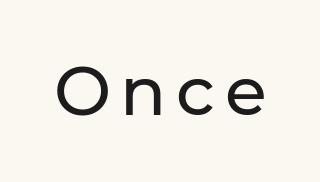
The image shows 68 px regular-weight sans-serif type, upright; set not underlined; low stroke contrast and a medium x-height.
